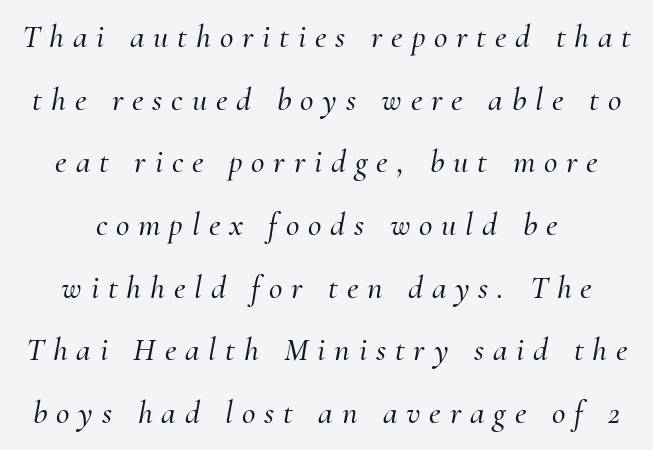
Q: Is the text italic (slanted)? A: Yes, it leans right by about 10 degrees.
Q: Is the typeface a serif or a sans-serif typeface? A: Serif.
Q: Is the text underlined? A: No.
Q: Is the spacing between letters normal or unusually wide? A: Unusually wide.
Q: Is the spacing between lines tight, normal or loose? A: Loose.
Q: Width (condensed, normal, or wide)? A: Normal.
Q: Stroke contrast? A: Medium.
Q: x-height? A: Small.
Q: Monospaced? A: No.
